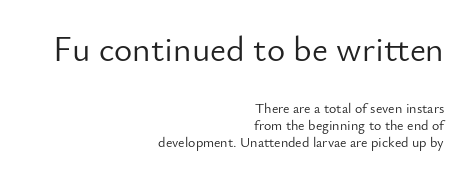
Q: Is the text bold? A: No.
Q: Is the text italic (slanted)? A: No, it is upright.
Q: Is the typeface a serif or a sans-serif typeface? A: Sans-serif.
Q: Is the text underlined? A: No.
Q: How is the paragraph aligned? A: Right-aligned.
Q: Is the spacing between letters normal or unusually wide? A: Normal.
Q: Which block of text is set in a larger size, the first (top) or the second (bottom)? A: The first (top) one.
Q: Width (condensed, normal, or wide)? A: Normal.
Q: Stroke contrast? A: Low.
Q: x-height? A: Small.
Q: Monospaced? A: No.
